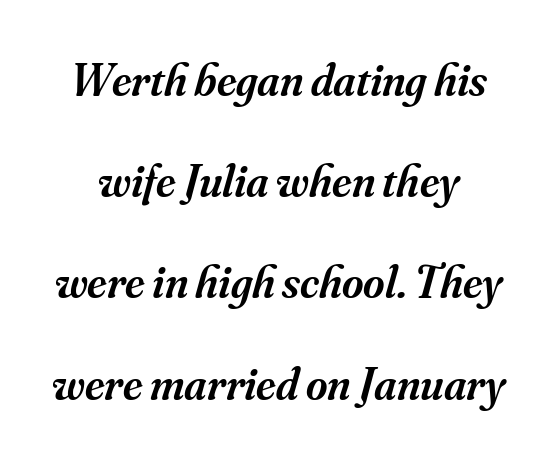
Style check: oblique. Plain, unruled lines of type. You could not count columns in this text — the font is proportionally spaced. Notice the strokes are somewhat thickened but not fully heavy: this is a semibold. A typesetter would call this zero additional tracking.
